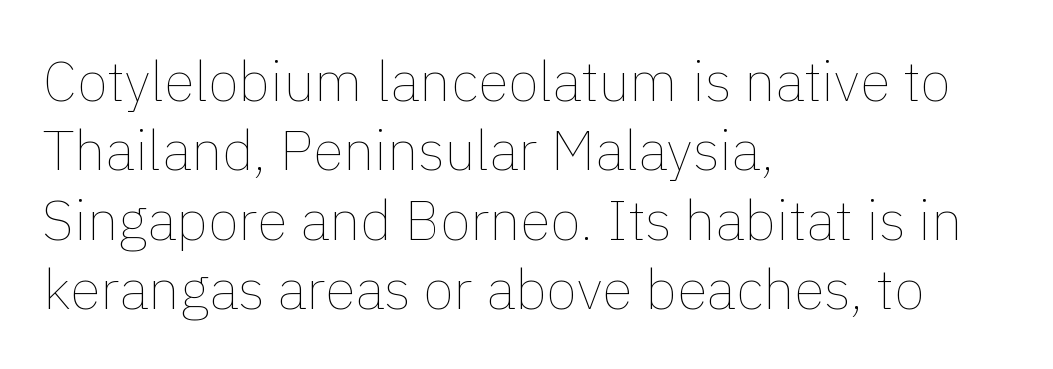
Q: Is the text bold? A: No.
Q: Is the text italic (slanted)? A: No, it is upright.
Q: Is the text underlined? A: No.
Q: How is the paragraph aligned? A: Left-aligned.
Q: Is the spacing between letters normal or unusually wide? A: Normal.
Q: Width (condensed, normal, or wide)? A: Normal.
Q: x-height? A: Medium.
Q: Monospaced? A: No.
